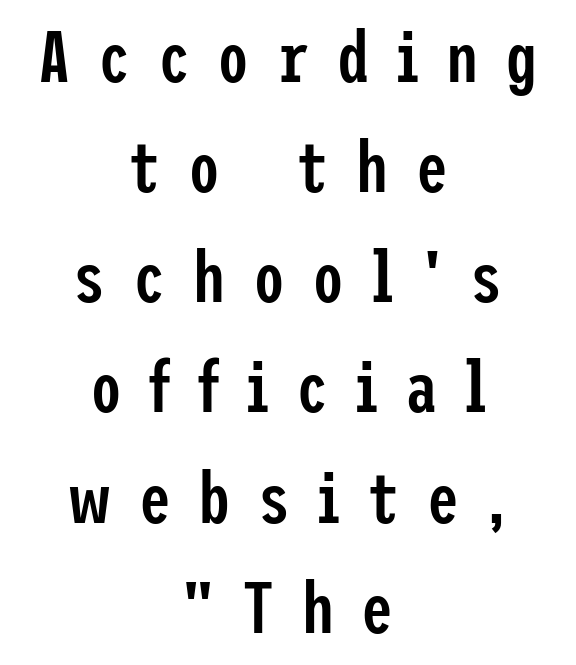
Posture: vertical. These lines are centered, leaving both edges ragged. The specimen omits any rule beneath the text block's lines. The space between consecutive lines is moderate.
